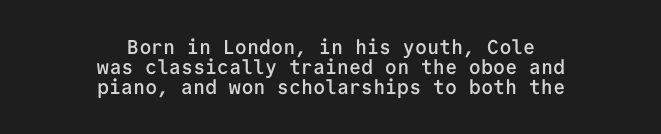
Q: Is the text bold? A: Semi-bold.
Q: Is the text italic (slanted)? A: No, it is upright.
Q: Is the text underlined? A: No.
Q: How is the paragraph aligned? A: Centered.
Q: Is the spacing between letters normal or unusually wide? A: Normal.
Q: Is the spacing between lines tight, normal or loose? A: Tight.
